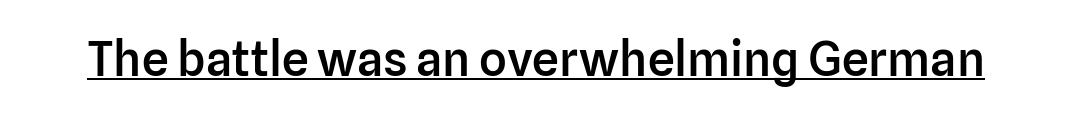
The image shows 48 px semibold sans-serif type, upright; set normal letter spacing, underlined; low stroke contrast and a medium x-height.
